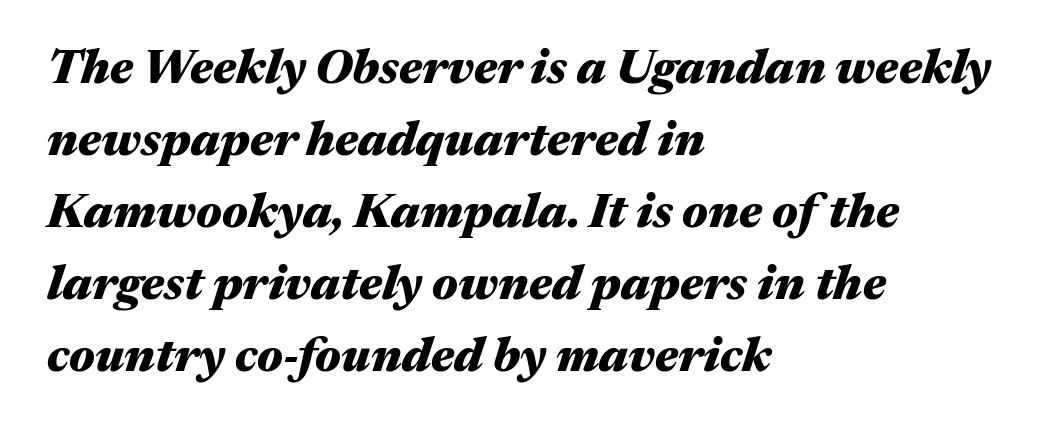
Q: Is the text bold? A: Yes.
Q: Is the text italic (slanted)? A: Yes, it leans right by about 17 degrees.
Q: Is the text underlined? A: No.
Q: How is the paragraph aligned? A: Left-aligned.
Q: Is the spacing between letters normal or unusually wide? A: Normal.
Q: Is the spacing between lines tight, normal or loose? A: Normal.
Q: Width (condensed, normal, or wide)? A: Wide.
Q: Stroke contrast? A: Medium.
Q: x-height? A: Medium.
Q: Monospaced? A: No.
